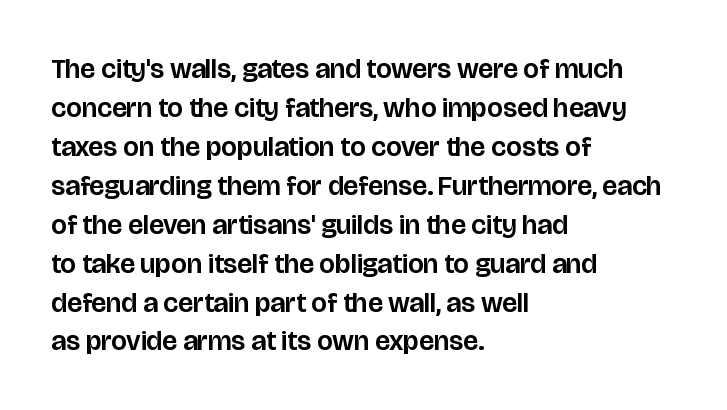
The image shows 28 px sans-serif type, upright; set left-aligned, normal line spacing (1.39x), normal letter spacing, not underlined; low stroke contrast and a large x-height.
